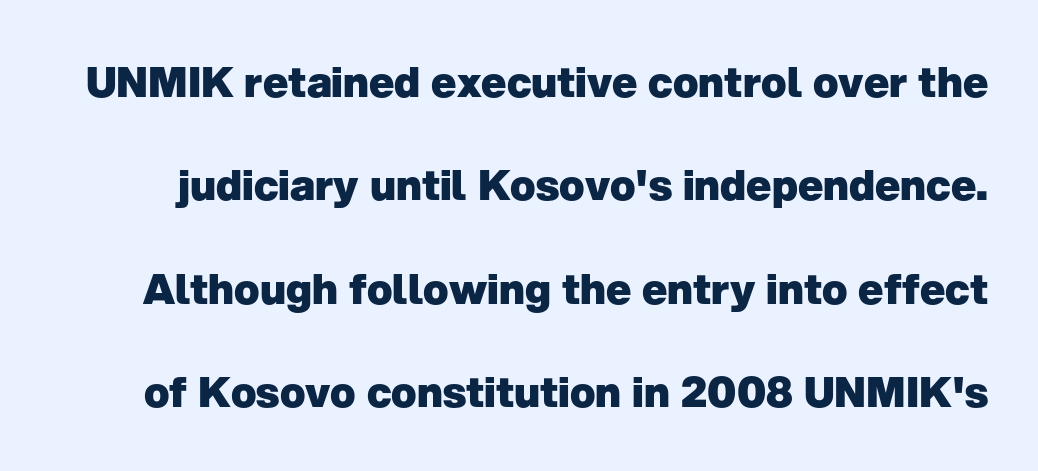
Q: Is the text bold? A: Yes.
Q: Is the text italic (slanted)? A: No, it is upright.
Q: Is the typeface a serif or a sans-serif typeface? A: Sans-serif.
Q: Is the text underlined? A: No.
Q: Is the spacing between letters normal or unusually wide? A: Normal.
Q: Is the spacing between lines tight, normal or loose? A: Loose.
Q: Width (condensed, normal, or wide)? A: Normal.
Q: Stroke contrast? A: Low.
Q: x-height? A: Medium.
Q: Monospaced? A: No.
